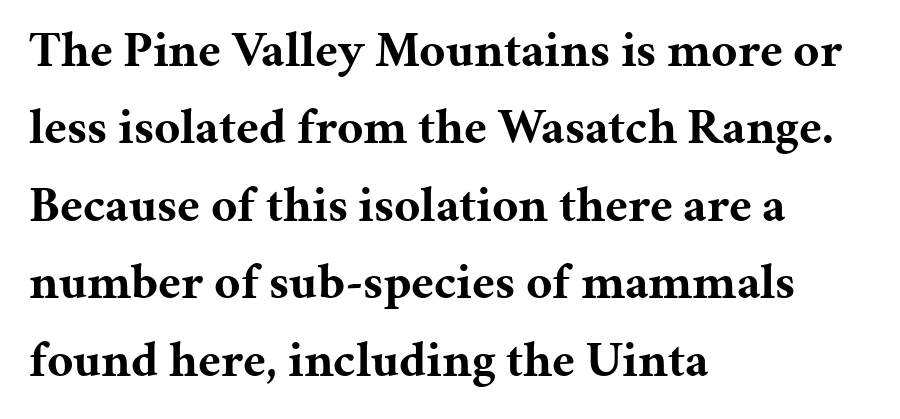
Q: Is the text bold? A: Yes.
Q: Is the text italic (slanted)? A: No, it is upright.
Q: Is the typeface a serif or a sans-serif typeface? A: Serif.
Q: Is the text underlined? A: No.
Q: How is the paragraph aligned? A: Left-aligned.
Q: Is the spacing between letters normal or unusually wide? A: Normal.
Q: Is the spacing between lines tight, normal or loose? A: Normal.
Q: Width (condensed, normal, or wide)? A: Normal.
Q: Stroke contrast? A: Medium.
Q: x-height? A: Medium.
Q: Monospaced? A: No.
